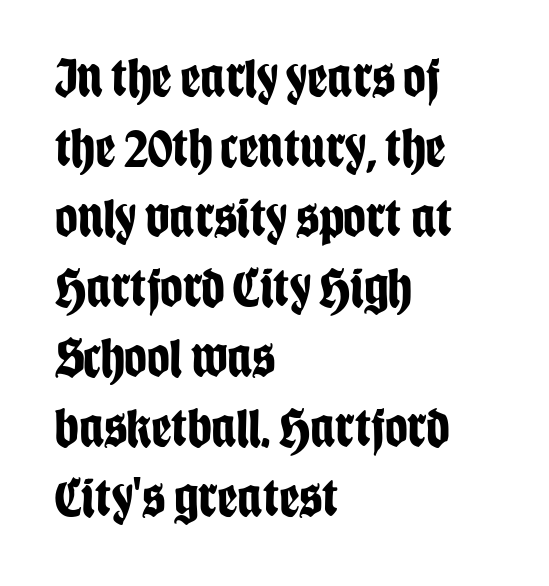
The image shows 56 px bold, condensed sans-serif type, upright; set left-aligned, normal line spacing (1.25x), normal letter spacing, not underlined; low stroke contrast and a large x-height.
